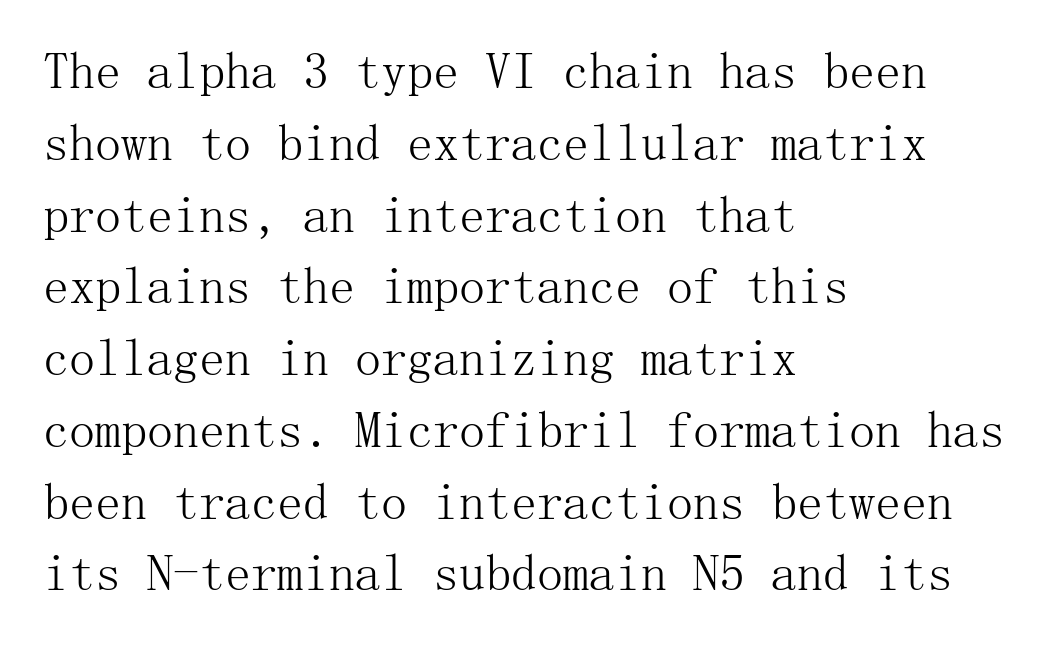
{"serif": "yes", "italic": "no", "bold": "no", "weight": "light", "width": "normal", "stroke_contrast": "medium", "x_height": "medium", "underline": "no", "align": "left", "line_spacing": "normal", "line_spacing_ratio": 1.38, "letter_spacing": "normal", "letter_spacing_em": 0.0, "glyph_px": 52}
